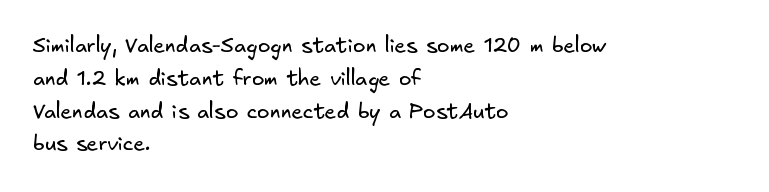
{"bold": "no", "underline": "no", "align": "left", "line_spacing": "normal", "line_spacing_ratio": 1.56, "letter_spacing": "normal", "letter_spacing_em": 0.0, "glyph_px": 21}
